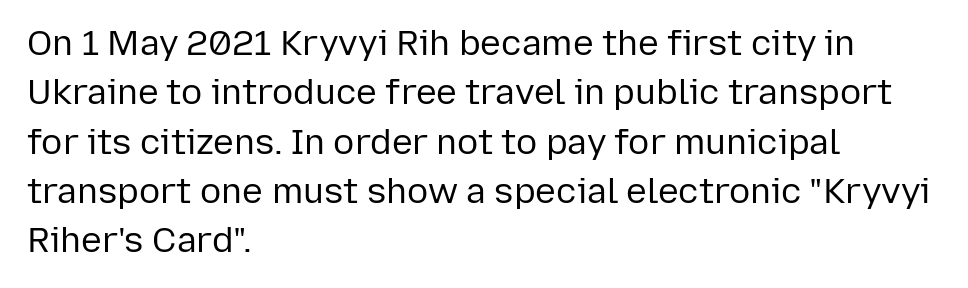
{"serif": "no", "italic": "no", "bold": "no", "weight": "regular", "width": "normal", "stroke_contrast": "low", "x_height": "medium", "monospaced": "no", "underline": "no", "align": "left", "line_spacing": "normal", "line_spacing_ratio": 1.41, "letter_spacing": "normal", "letter_spacing_em": 0.0, "glyph_px": 35}
